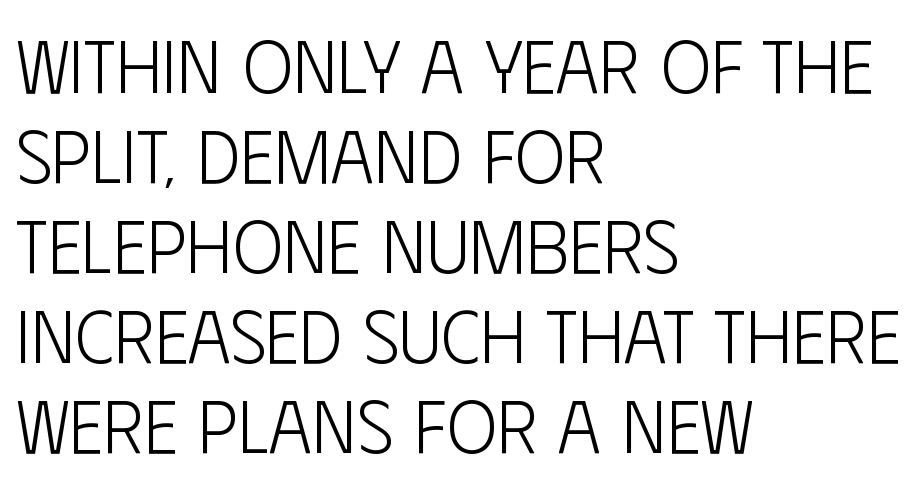
Type style note: lacks serifs. It's the straight-up-and-down kind of type. Left-aligned paragraph, ragged on the right. The zone under the glyphs is completely vacant.
